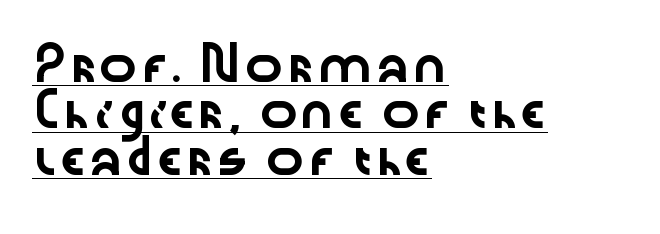
{"serif": "no", "italic": "no", "width": "wide", "stroke_contrast": "low", "x_height": "medium", "monospaced": "no", "underline": "yes", "align": "left", "line_spacing": "normal", "line_spacing_ratio": 1.45, "letter_spacing": "normal", "letter_spacing_em": 0.0, "glyph_px": 32}
